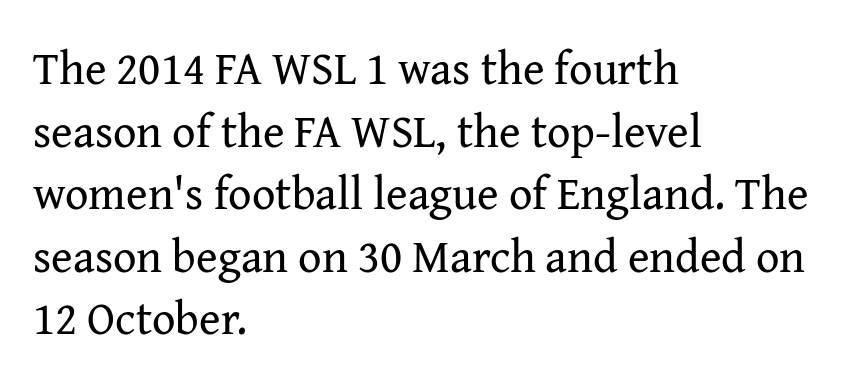
{"serif": "yes", "italic": "no", "bold": "no", "weight": "regular", "width": "normal", "stroke_contrast": "medium", "x_height": "medium", "monospaced": "no", "underline": "no", "align": "left", "line_spacing": "normal", "line_spacing_ratio": 1.36, "letter_spacing": "normal", "letter_spacing_em": 0.0, "glyph_px": 46}
